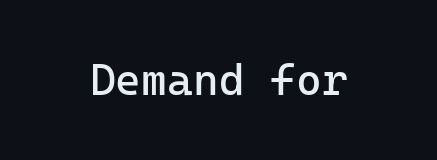
Look at the tracking — it's just the regular setting, nothing added. Each letter, wide or thin by design, is forced into the same width here. If you drew a line through each stem, it would be perfectly vertical. Letters rest on an invisible, unmarked baseline. The passage shown is not bold in any degree.
